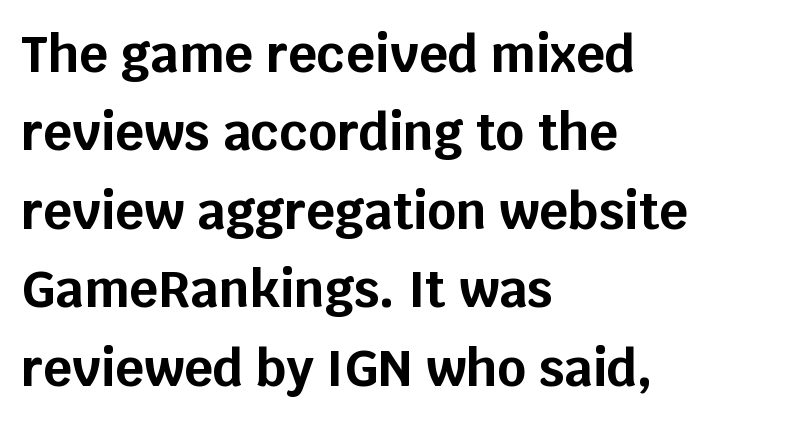
{"serif": "no", "italic": "no", "bold": "yes", "weight": "bold", "width": "normal", "stroke_contrast": "low", "x_height": "large", "monospaced": "no", "underline": "no", "align": "left", "line_spacing": "normal", "line_spacing_ratio": 1.57, "letter_spacing": "normal", "letter_spacing_em": 0.0, "glyph_px": 50}
